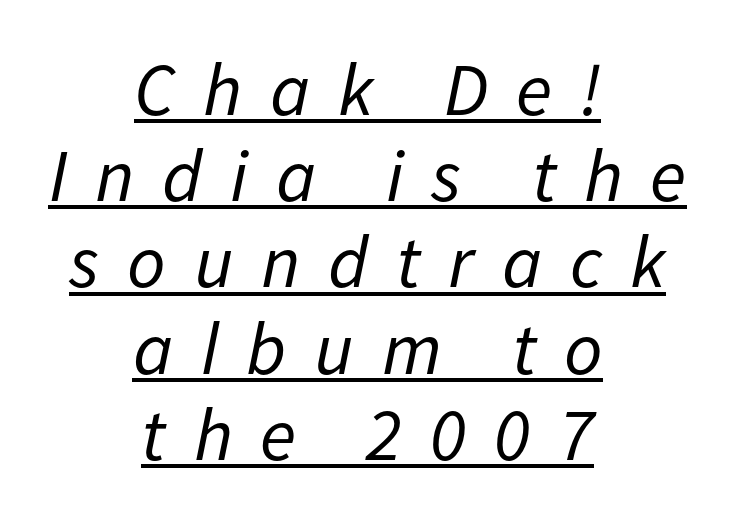
The image shows 75 px regular-weight type, italic (leaning right); set centered, tight line spacing (1.15x), unusually wide letter spacing (+0.37 em), underlined; low stroke contrast and a medium x-height.
